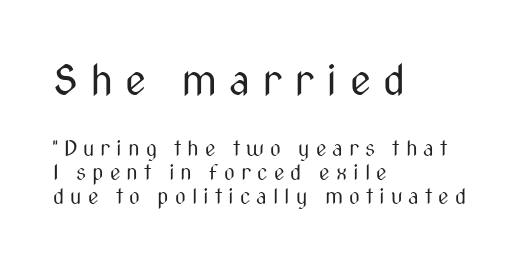
The image shows 42 px regular-weight, condensed sans-serif type, upright; set left-aligned, tight line spacing (1.15x), unusually wide letter spacing (+0.29 em), not underlined; the first (top) block is 2.0x larger; medium stroke contrast and a medium x-height.
